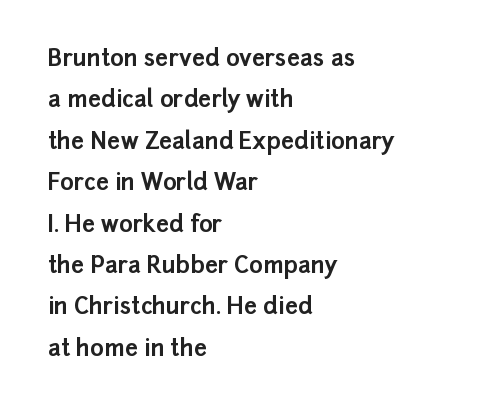
The image shows 23 px bold type, upright; set left-aligned, line spacing 1.8x, normal letter spacing, not underlined.
